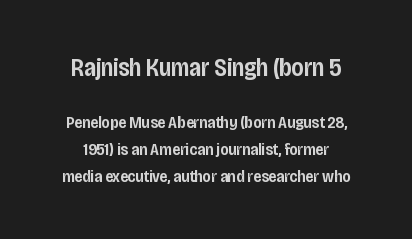
Q: Is the text bold? A: Semi-bold.
Q: Is the text italic (slanted)? A: No, it is upright.
Q: Is the text underlined? A: No.
Q: Is the spacing between letters normal or unusually wide? A: Normal.
Q: Is the spacing between lines tight, normal or loose? A: Normal.
Q: Which block of text is set in a larger size, the first (top) or the second (bottom)? A: The first (top) one.
